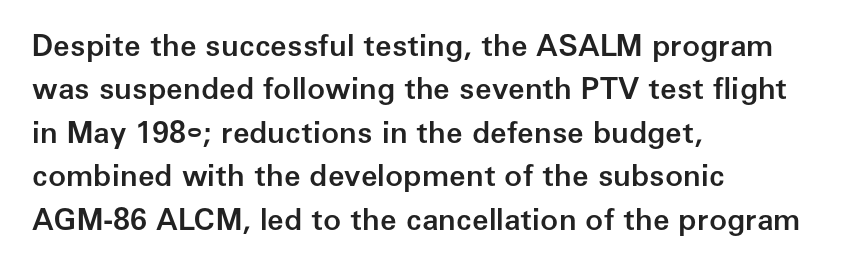
{"serif": "no", "italic": "no", "bold": "semi", "weight": "semibold", "width": "normal", "stroke_contrast": "low", "x_height": "medium", "monospaced": "no", "underline": "no", "align": "left", "line_spacing": "normal", "line_spacing_ratio": 1.45, "letter_spacing": "normal", "letter_spacing_em": 0.0, "glyph_px": 30}
